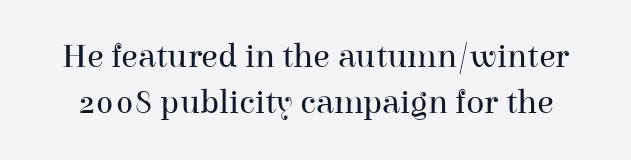
The letters sit at their default tracking, neither squeezed nor spread. The characters are drawn with everyday or finer stroke widths. You could not count columns in this text — the font is proportionally spaced. The block of text has a typical density, with ordinary space between rows. Serif or sans? Serif — the stroke terminals have little feet. In terms of posture, this sample is upright.
